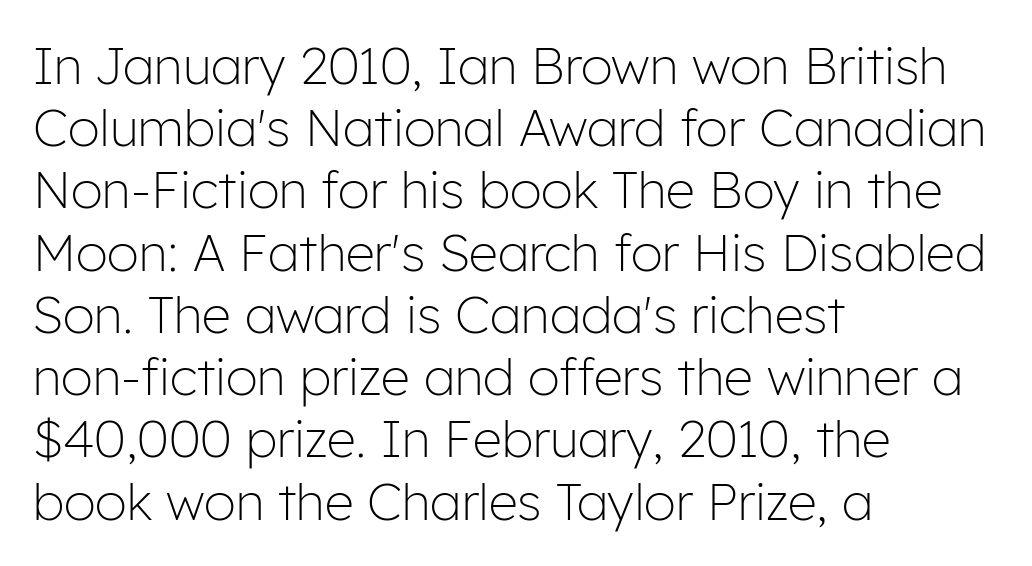
{"serif": "no", "italic": "no", "bold": "no", "weight": "light", "width": "normal", "stroke_contrast": "low", "x_height": "medium", "monospaced": "no", "underline": "no", "align": "left", "line_spacing_ratio": 1.22, "letter_spacing": "normal", "letter_spacing_em": 0.0, "glyph_px": 51}
